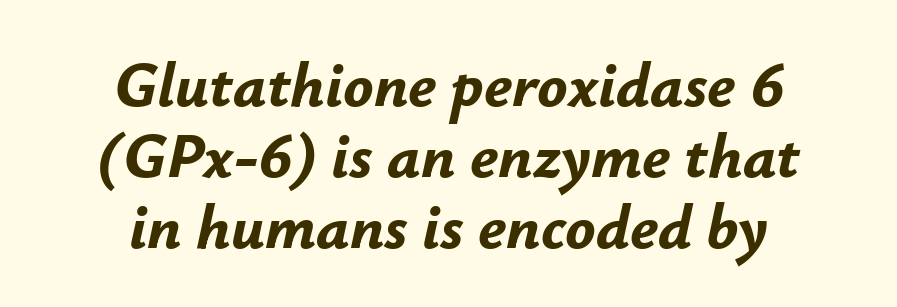
Weight check: bold — yes, fully. It's the slanting kind of type. Whoever set this chose condensed vertical rhythm over breathing room. Casual observation: everything's sitting right in the middle. A bare baseline throughout the passage.
